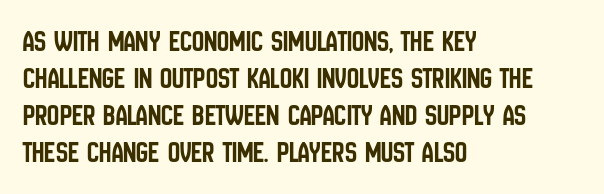
Q: Is the text italic (slanted)? A: No, it is upright.
Q: Is the typeface a serif or a sans-serif typeface? A: Sans-serif.
Q: Is the text underlined? A: No.
Q: How is the paragraph aligned? A: Left-aligned.
Q: Is the spacing between letters normal or unusually wide? A: Normal.
Q: Width (condensed, normal, or wide)? A: Condensed.
Q: Stroke contrast? A: Low.
Q: x-height? A: Large.
Q: Monospaced? A: No.
